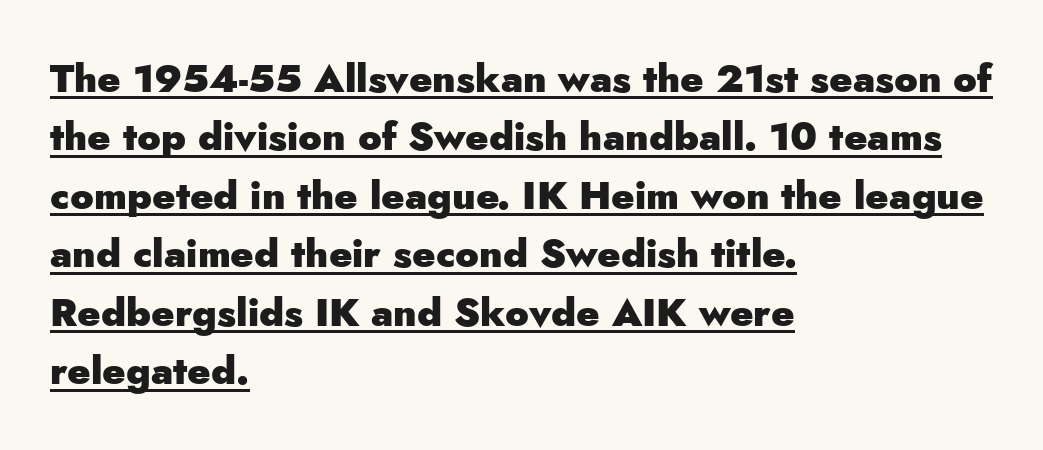
{"serif": "no", "italic": "no", "bold": "yes", "weight": "heavy", "width": "normal", "stroke_contrast": "low", "x_height": "small", "monospaced": "no", "underline": "yes", "align": "left", "line_spacing": "normal", "line_spacing_ratio": 1.5, "letter_spacing": "normal", "letter_spacing_em": 0.0, "glyph_px": 39}
